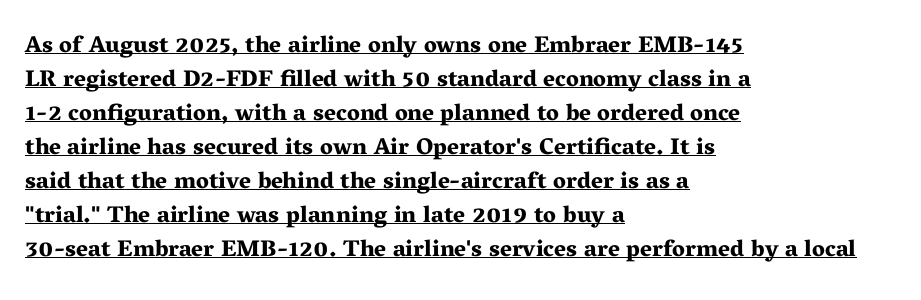
Q: Is the text bold? A: Yes.
Q: Is the text italic (slanted)? A: No, it is upright.
Q: Is the text underlined? A: Yes.
Q: How is the paragraph aligned? A: Left-aligned.
Q: Is the spacing between letters normal or unusually wide? A: Normal.
Q: Is the spacing between lines tight, normal or loose? A: Normal.
